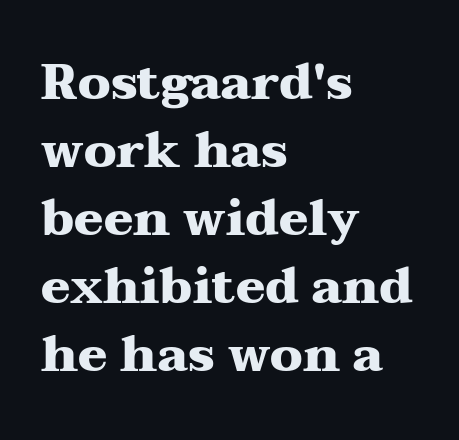
Q: Is the text bold? A: Yes.
Q: Is the text italic (slanted)? A: No, it is upright.
Q: Is the typeface a serif or a sans-serif typeface? A: Serif.
Q: Is the text underlined? A: No.
Q: How is the paragraph aligned? A: Left-aligned.
Q: Is the spacing between letters normal or unusually wide? A: Normal.
Q: Is the spacing between lines tight, normal or loose? A: Normal.
Q: Width (condensed, normal, or wide)? A: Wide.
Q: Stroke contrast? A: Medium.
Q: x-height? A: Medium.
Q: Monospaced? A: No.
